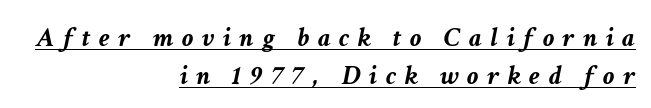
When letters slant like this, we call the style italic. Underlining? Definitely there. The horizontal fit of the characters is loose and conspicuously gappy. The vertical gap from one line to the next is medium. Weight: bold.
